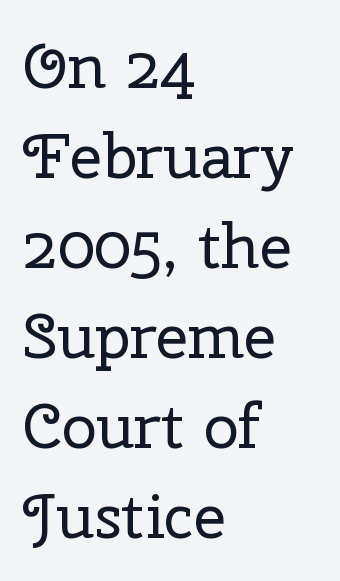
{"serif": "yes", "italic": "no", "bold": "no", "weight": "regular", "width": "normal", "stroke_contrast": "low", "x_height": "medium", "monospaced": "no", "underline": "no", "align": "left", "line_spacing": "normal", "line_spacing_ratio": 1.43, "letter_spacing": "normal", "letter_spacing_em": 0.0, "glyph_px": 63}
